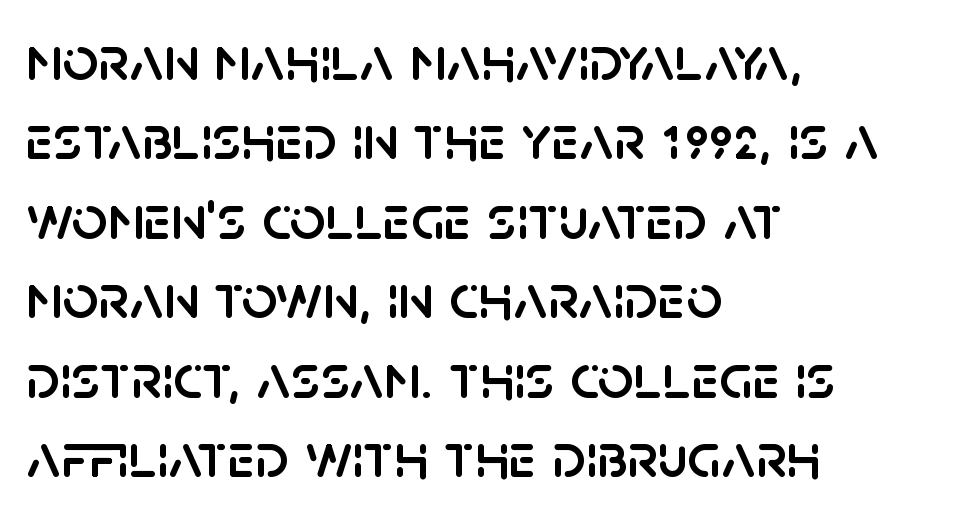
{"serif": "no", "italic": "no", "width": "normal", "stroke_contrast": "low", "x_height": "large", "monospaced": "no", "underline": "no", "align": "left", "line_spacing": "normal", "line_spacing_ratio": 1.26, "letter_spacing": "normal", "letter_spacing_em": 0.0, "glyph_px": 63}
